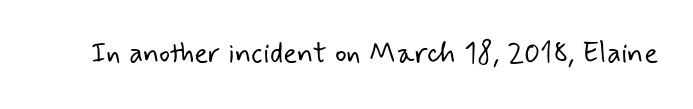
{"serif": "no", "bold": "no", "weight": "light", "width": "normal", "stroke_contrast": "low", "x_height": "small", "monospaced": "no", "underline": "no", "letter_spacing": "normal", "letter_spacing_em": 0.0, "glyph_px": 29}
